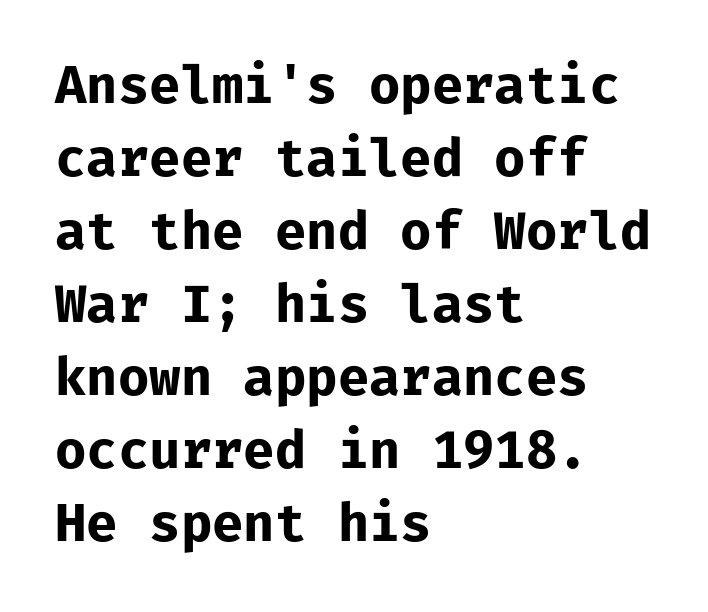
Q: Is the text bold? A: Yes.
Q: Is the text italic (slanted)? A: No, it is upright.
Q: Is the typeface a serif or a sans-serif typeface? A: Sans-serif.
Q: Is the text underlined? A: No.
Q: How is the paragraph aligned? A: Left-aligned.
Q: Is the spacing between letters normal or unusually wide? A: Normal.
Q: Is the spacing between lines tight, normal or loose? A: Normal.
Q: Width (condensed, normal, or wide)? A: Normal.
Q: Stroke contrast? A: Low.
Q: x-height? A: Medium.
